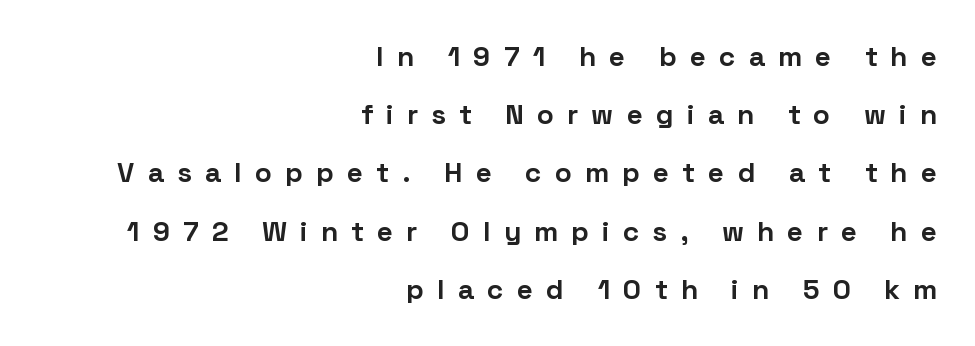
{"serif": "no", "italic": "no", "bold": "yes", "weight": "bold", "width": "normal", "stroke_contrast": "low", "x_height": "medium", "monospaced": "no", "underline": "no", "align": "right", "line_spacing": "loose", "line_spacing_ratio": 2.08, "letter_spacing": "wide", "letter_spacing_em": 0.47, "glyph_px": 28}
